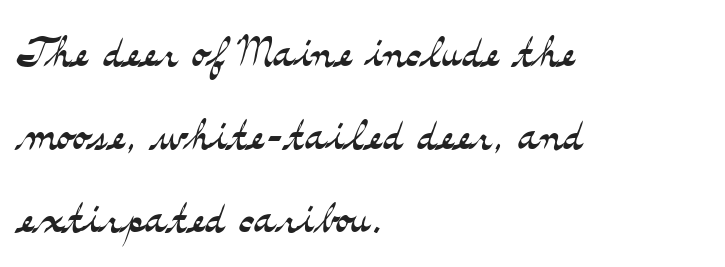
Q: Is the text bold? A: No.
Q: Is the text italic (slanted)? A: Yes.
Q: Is the typeface a serif or a sans-serif typeface? A: Serif.
Q: Is the text underlined? A: No.
Q: How is the paragraph aligned? A: Left-aligned.
Q: Is the spacing between letters normal or unusually wide? A: Normal.
Q: Is the spacing between lines tight, normal or loose? A: Normal.
Q: Width (condensed, normal, or wide)? A: Wide.
Q: Stroke contrast? A: Medium.
Q: x-height? A: Small.
Q: Monospaced? A: No.
